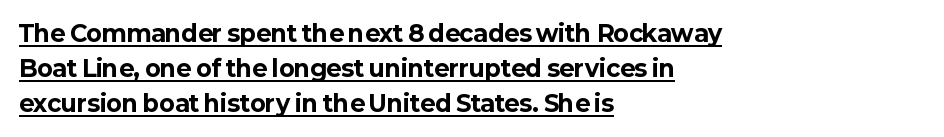
{"italic": "no", "bold": "yes", "underline": "yes", "align": "left", "line_spacing": "normal", "line_spacing_ratio": 1.53, "letter_spacing": "normal", "letter_spacing_em": 0.0, "glyph_px": 23}
